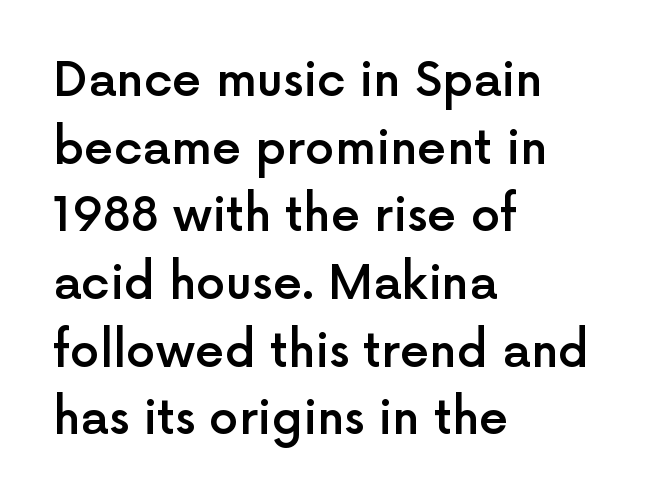
The image shows 47 px semibold sans-serif type, upright; set left-aligned, normal line spacing (1.44x), normal letter spacing, not underlined; a medium x-height.
